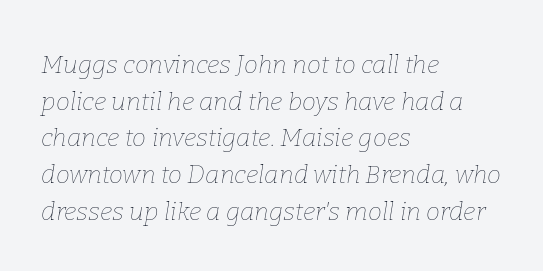
Q: Is the text bold? A: No.
Q: Is the text italic (slanted)? A: Yes, it leans right by about 9 degrees.
Q: Is the text underlined? A: No.
Q: How is the paragraph aligned? A: Left-aligned.
Q: Is the spacing between letters normal or unusually wide? A: Normal.
Q: Is the spacing between lines tight, normal or loose? A: Normal.
